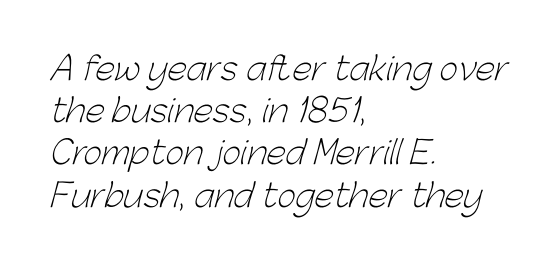
No extra tracking has been applied to these lines. The block of text has a typical density, with ordinary space between rows. The space directly below the letters is spotless. Is this a heavy cut? Hardly; it is regular or lighter. Serifs: no, the terminals of the letterforms are clean. Varying glyph widths throughout — classic text-font behaviour.
